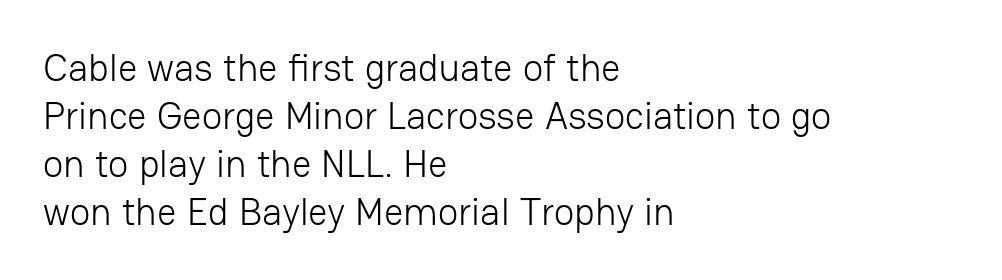
Ordinary non-slanted type is in use. In CSS terms this would be text-align: left. The passage shown is typeset with a sans-serif family. Type without underlining. The letters advance in unequal steps, a hallmark of proportional type.
